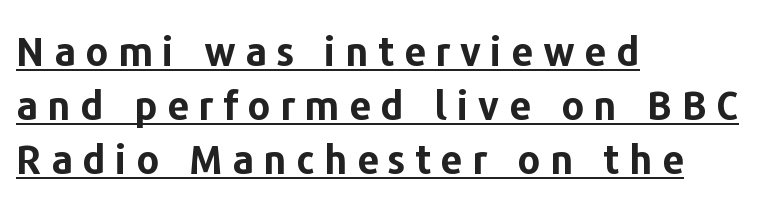
The image shows 39 px bold sans-serif type, upright; set left-aligned, normal line spacing (1.38x), unusually wide letter spacing (+0.25 em), underlined; low stroke contrast and a medium x-height.
